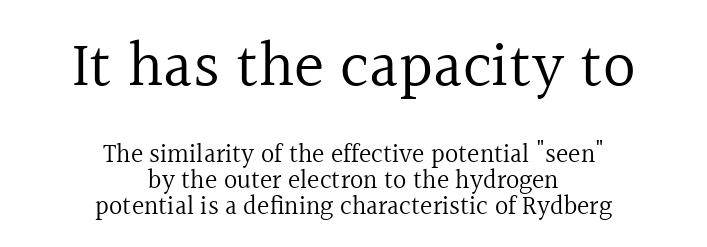
{"serif": "yes", "italic": "no", "bold": "no", "weight": "regular", "width": "normal", "x_height": "medium", "monospaced": "no", "underline": "no", "align": "center", "line_spacing": "tight", "line_spacing_ratio": 1.01, "letter_spacing": "normal", "letter_spacing_em": 0.0, "larger_block": "first", "size_ratio": 2.46, "glyph_px": 64}
